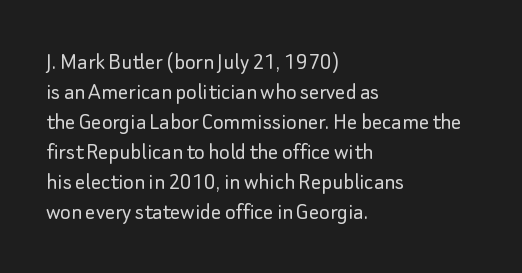
The image shows 25 px text type, upright; set left-aligned, line spacing 1.2x, normal letter spacing, not underlined.
